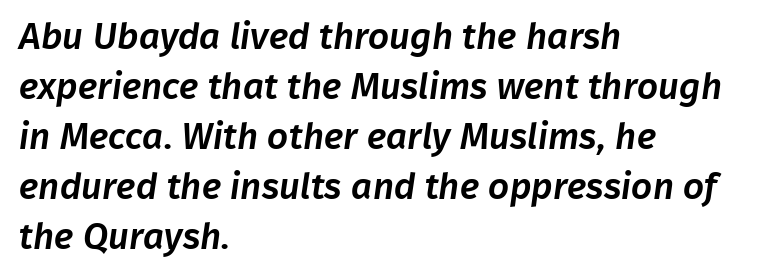
{"serif": "no", "width": "normal", "stroke_contrast": "low", "x_height": "medium", "monospaced": "no", "underline": "no", "align": "left", "line_spacing": "normal", "line_spacing_ratio": 1.35, "letter_spacing": "normal", "letter_spacing_em": 0.0, "glyph_px": 37}
